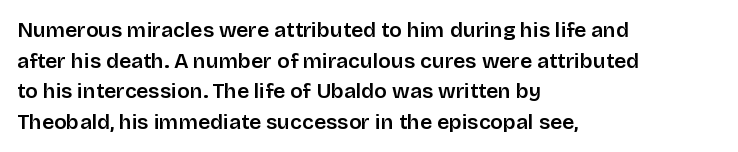
Q: Is the text italic (slanted)? A: No, it is upright.
Q: Is the text underlined? A: No.
Q: How is the paragraph aligned? A: Left-aligned.
Q: Is the spacing between letters normal or unusually wide? A: Normal.
Q: Is the spacing between lines tight, normal or loose? A: Normal.
